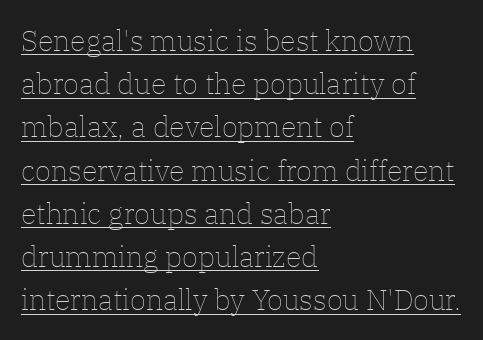
Q: Is the text bold? A: No.
Q: Is the text italic (slanted)? A: No, it is upright.
Q: Is the text underlined? A: Yes.
Q: How is the paragraph aligned? A: Left-aligned.
Q: Is the spacing between letters normal or unusually wide? A: Normal.
Q: Is the spacing between lines tight, normal or loose? A: Normal.
Q: Width (condensed, normal, or wide)? A: Normal.
Q: Stroke contrast? A: Low.
Q: x-height? A: Medium.
Q: Monospaced? A: No.
